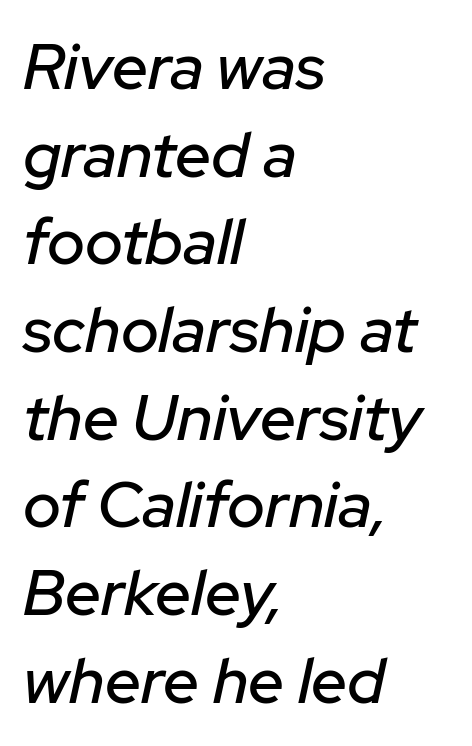
{"italic": "yes", "lean": "right", "slant_degrees": 12, "width": "normal", "stroke_contrast": "low", "x_height": "medium", "monospaced": "no", "underline": "no", "align": "left", "line_spacing": "normal", "line_spacing_ratio": 1.37, "letter_spacing": "normal", "letter_spacing_em": 0.0, "glyph_px": 64}
